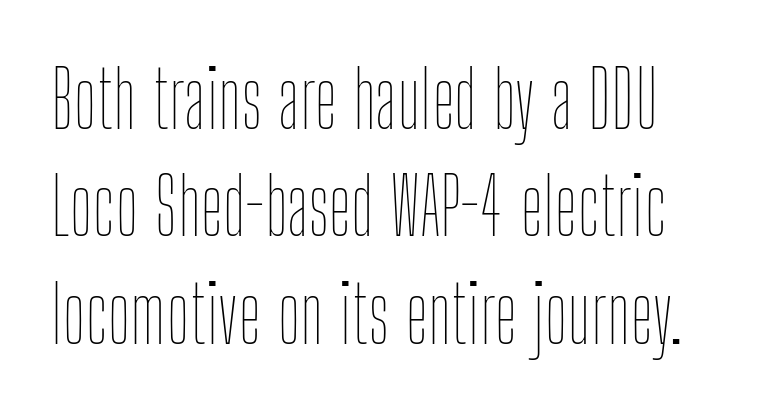
The image shows 79 px thin, condensed type, upright; set left-aligned, normal line spacing (1.36x), normal letter spacing, not underlined; low stroke contrast and a medium x-height.
